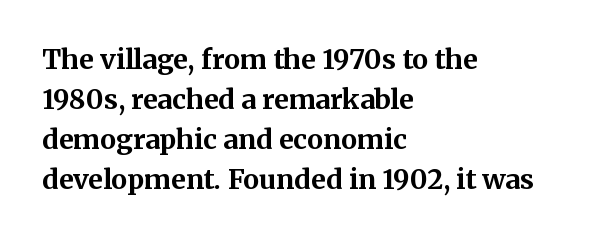
The image shows 27 px bold type, upright; set left-aligned, normal line spacing (1.48x), normal letter spacing, not underlined.
